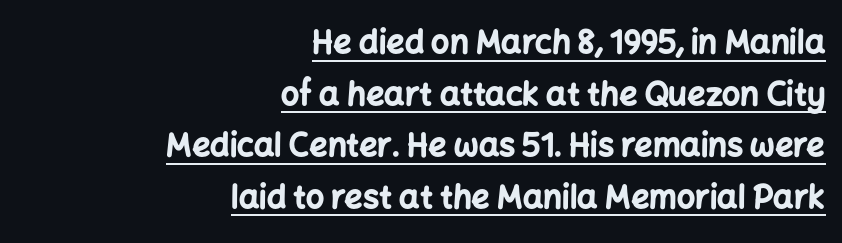
Q: Is the text bold? A: Yes.
Q: Is the text italic (slanted)? A: No, it is upright.
Q: Is the typeface a serif or a sans-serif typeface? A: Sans-serif.
Q: Is the text underlined? A: Yes.
Q: How is the paragraph aligned? A: Right-aligned.
Q: Is the spacing between letters normal or unusually wide? A: Normal.
Q: Is the spacing between lines tight, normal or loose? A: Normal.
Q: Width (condensed, normal, or wide)? A: Normal.
Q: Stroke contrast? A: Low.
Q: x-height? A: Medium.
Q: Monospaced? A: No.
